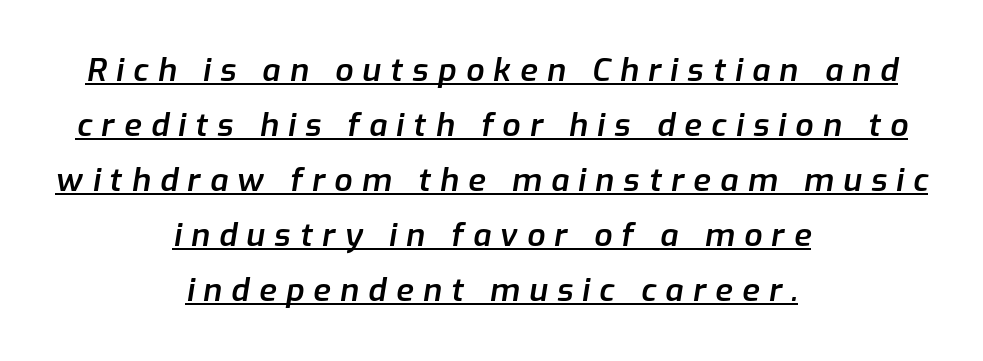
Q: Is the text bold? A: Semi-bold.
Q: Is the text italic (slanted)? A: Yes, it leans right by about 9 degrees.
Q: Is the text underlined? A: Yes.
Q: How is the paragraph aligned? A: Centered.
Q: Is the spacing between letters normal or unusually wide? A: Unusually wide.
Q: Width (condensed, normal, or wide)? A: Normal.
Q: Stroke contrast? A: Low.
Q: x-height? A: Medium.
Q: Monospaced? A: No.
